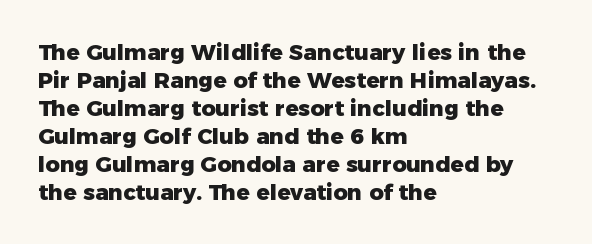
The image shows 22 px bold type, upright; set left-aligned, normal line spacing (1.27x), normal letter spacing, not underlined.
